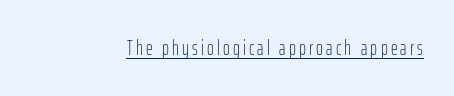
No extra ink here — the face is not bold. The rendered words wear a rule along their underside. Quick note: not italic, upright.
